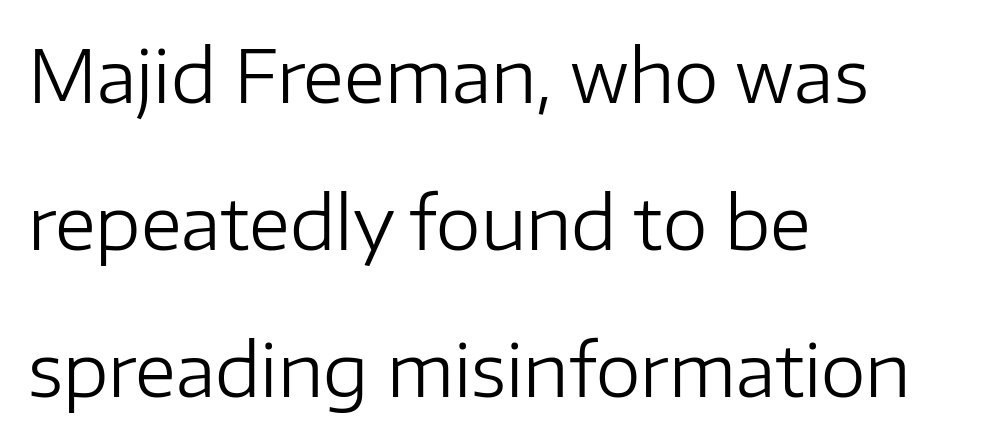
Q: Is the text bold? A: No.
Q: Is the text italic (slanted)? A: No, it is upright.
Q: Is the typeface a serif or a sans-serif typeface? A: Sans-serif.
Q: Is the text underlined? A: No.
Q: How is the paragraph aligned? A: Left-aligned.
Q: Is the spacing between letters normal or unusually wide? A: Normal.
Q: Is the spacing between lines tight, normal or loose? A: Loose.
Q: Width (condensed, normal, or wide)? A: Normal.
Q: Stroke contrast? A: Low.
Q: x-height? A: Medium.
Q: Monospaced? A: No.
